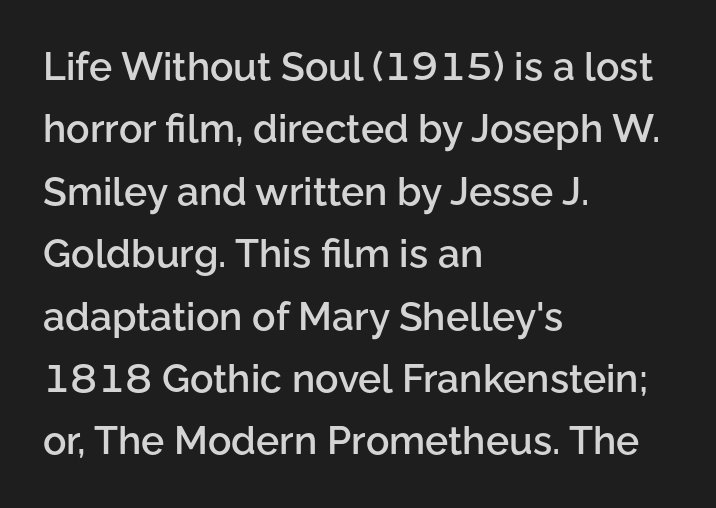
Q: Is the text bold? A: Semi-bold.
Q: Is the text italic (slanted)? A: No, it is upright.
Q: Is the typeface a serif or a sans-serif typeface? A: Sans-serif.
Q: Is the text underlined? A: No.
Q: How is the paragraph aligned? A: Left-aligned.
Q: Is the spacing between letters normal or unusually wide? A: Normal.
Q: Is the spacing between lines tight, normal or loose? A: Normal.
Q: Width (condensed, normal, or wide)? A: Normal.
Q: Stroke contrast? A: Low.
Q: x-height? A: Medium.
Q: Monospaced? A: No.
